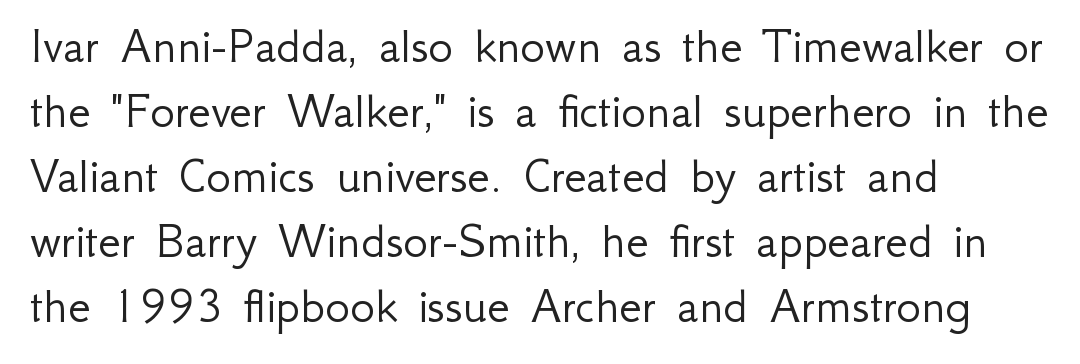
Q: Is the text bold? A: No.
Q: Is the text italic (slanted)? A: No, it is upright.
Q: Is the typeface a serif or a sans-serif typeface? A: Sans-serif.
Q: Is the text underlined? A: No.
Q: How is the paragraph aligned? A: Left-aligned.
Q: Is the spacing between letters normal or unusually wide? A: Normal.
Q: Is the spacing between lines tight, normal or loose? A: Normal.
Q: Width (condensed, normal, or wide)? A: Normal.
Q: Stroke contrast? A: Low.
Q: x-height? A: Small.
Q: Monospaced? A: No.
